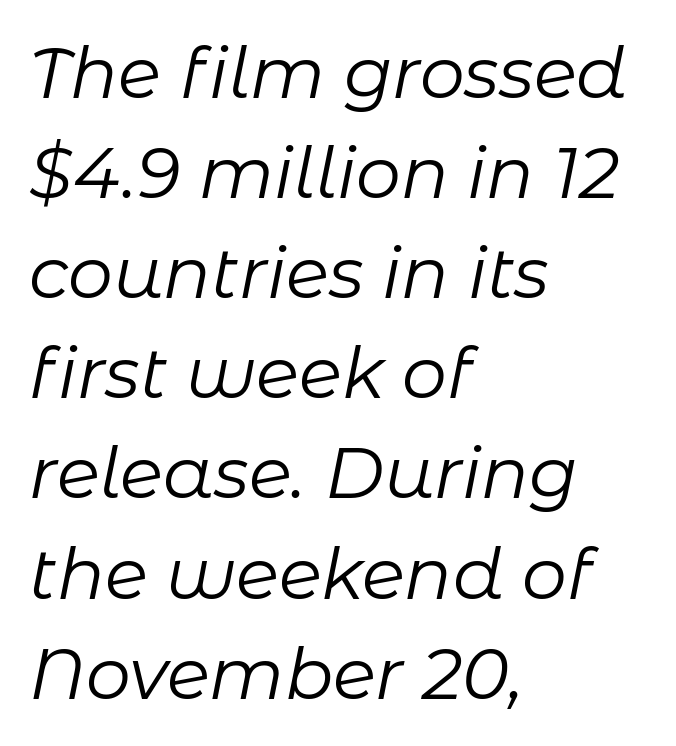
Q: Is the text bold? A: No.
Q: Is the text italic (slanted)? A: Yes, it leans right by about 11 degrees.
Q: Is the text underlined? A: No.
Q: How is the paragraph aligned? A: Left-aligned.
Q: Is the spacing between letters normal or unusually wide? A: Normal.
Q: Is the spacing between lines tight, normal or loose? A: Normal.
Q: Width (condensed, normal, or wide)? A: Normal.
Q: Stroke contrast? A: Low.
Q: x-height? A: Medium.
Q: Monospaced? A: No.
